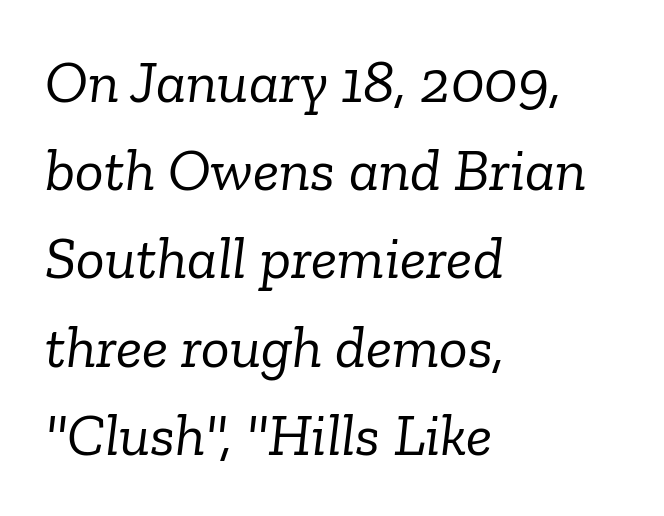
Between one letter and the next there's only the usual sliver of space. Looks like regular typesetting: each glyph gets only the width it needs. The passage is arranged the way most books set body copy — flush left. It's the slanting kind of type. Honestly, there is no underline to notice here at all.
